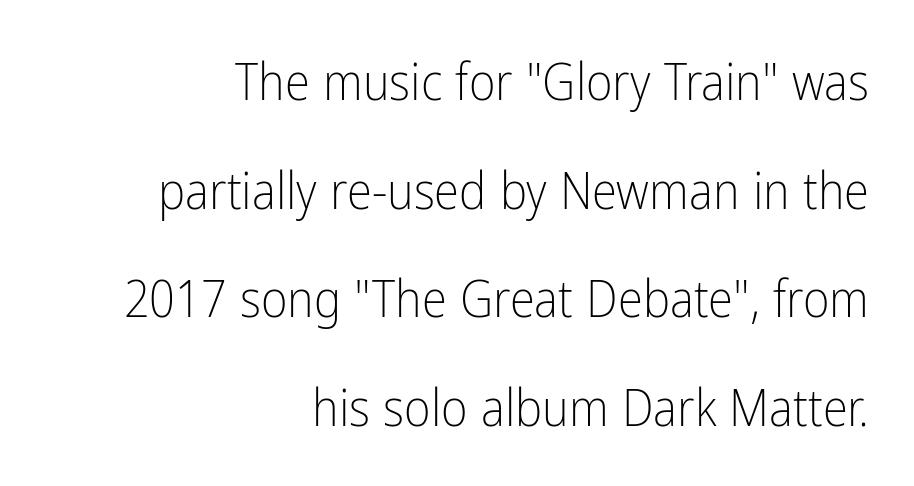
The image shows 51 px light, condensed sans-serif type, upright; set right-aligned, loose line spacing (2.13x), normal letter spacing, not underlined; low stroke contrast and a medium x-height.
